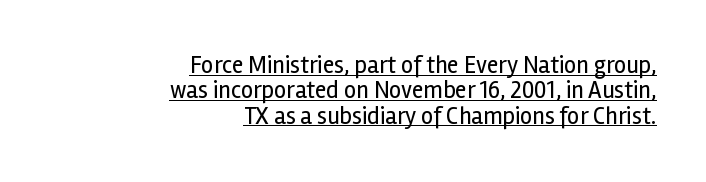
The image shows 24 px text type, upright; set right-aligned, tight line spacing (1.06x), normal letter spacing, underlined.
